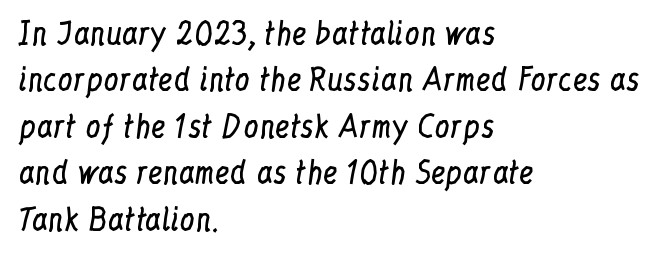
{"serif": "yes", "bold": "no", "weight": "regular", "width": "condensed", "stroke_contrast": "low", "x_height": "medium", "monospaced": "no", "underline": "no", "align": "left", "line_spacing": "normal", "line_spacing_ratio": 1.55, "letter_spacing": "normal", "letter_spacing_em": 0.0, "glyph_px": 30}
